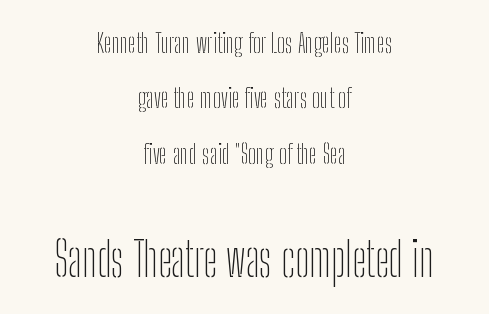
The image shows 47 px thin, condensed sans-serif type, upright; set centered, loose line spacing (2.05x), normal letter spacing, not underlined; the second (bottom) block is 1.74x larger; low stroke contrast and a medium x-height.
